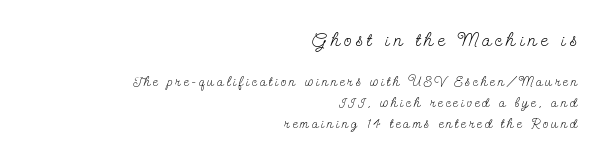
The image shows 20 px text type; set right-aligned, normal line spacing (1.49x), unusually wide letter spacing (+0.21 em), not underlined; the first (top) block is 1.43x larger.
